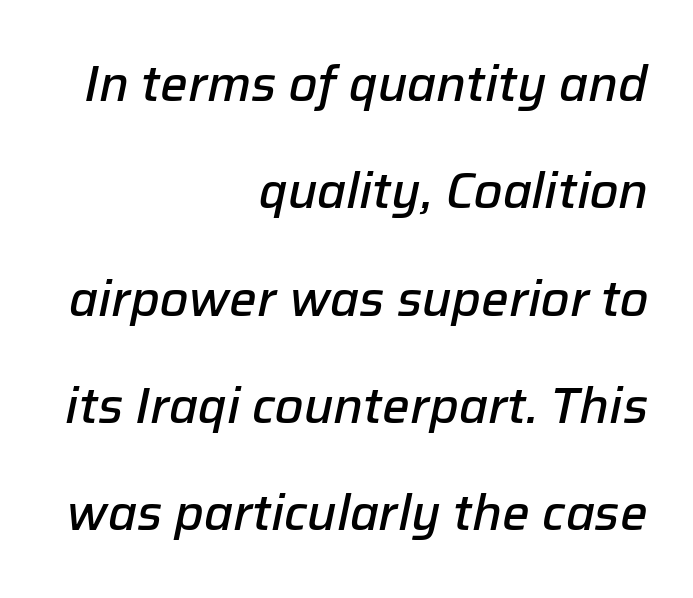
The image shows 49 px semibold type, italic (leaning right); set right-aligned, loose line spacing (2.19x), normal letter spacing, not underlined; low stroke contrast and a medium x-height.
